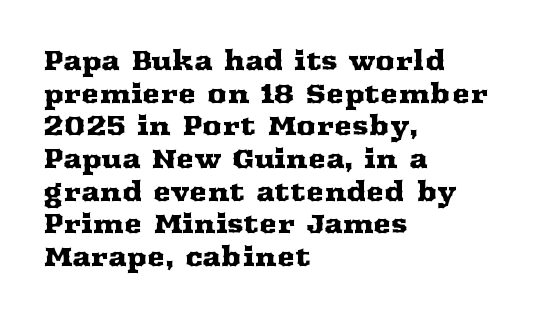
The image shows 27 px text type, upright; set left-aligned, line spacing 1.21x, normal letter spacing, not underlined.
